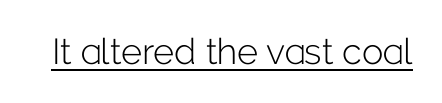
The image shows 36 px light sans-serif type, upright; set normal letter spacing, underlined; low stroke contrast and a medium x-height.
